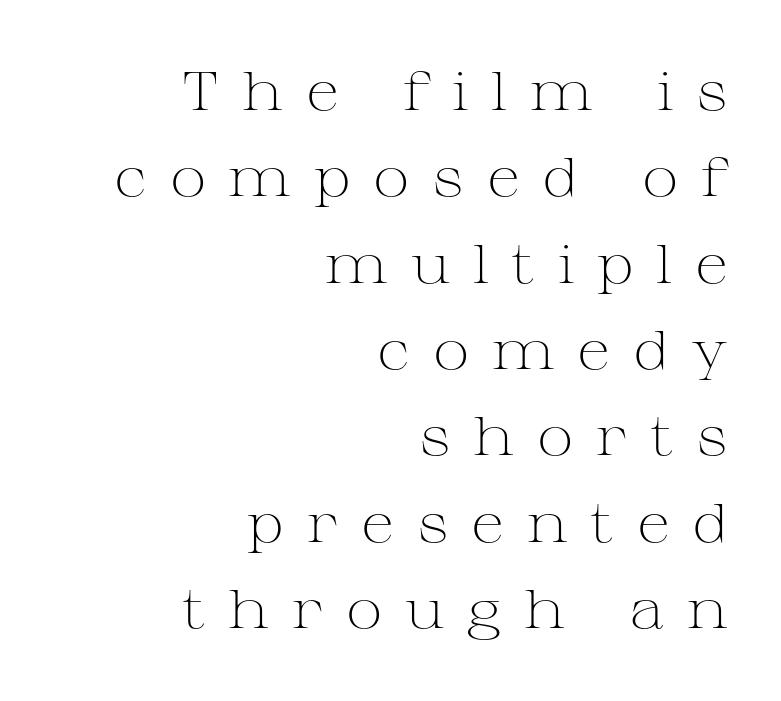
{"serif": "yes", "italic": "no", "bold": "no", "weight": "light", "width": "wide", "stroke_contrast": "medium", "x_height": "medium", "monospaced": "no", "underline": "no", "align": "right", "line_spacing": "normal", "line_spacing_ratio": 1.57, "letter_spacing": "wide", "letter_spacing_em": 0.41, "glyph_px": 55}
